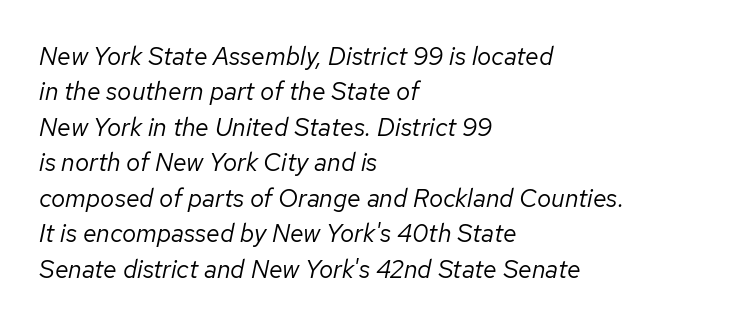
The rendering keeps characters at their native spacing. Compared with typical paragraphs, the rows here are spaced about the same. The passage is arranged the way most books set body copy — flush left. Any mark beneath the type? The region is blank.
